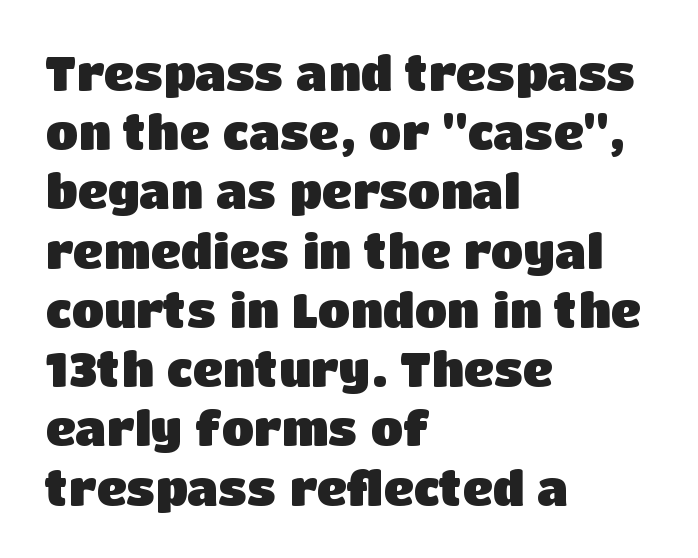
The characters display no serif detailing; their extremities are plain. Horizontally, the lines are justified to the leading edge only. Strokes here are thick enough to call this a true bold. Compared with typical body copy, the letter spacing here is the same. Interline gaps are of average width in this sample. The specimen omits any rule beneath the text block's lines.
